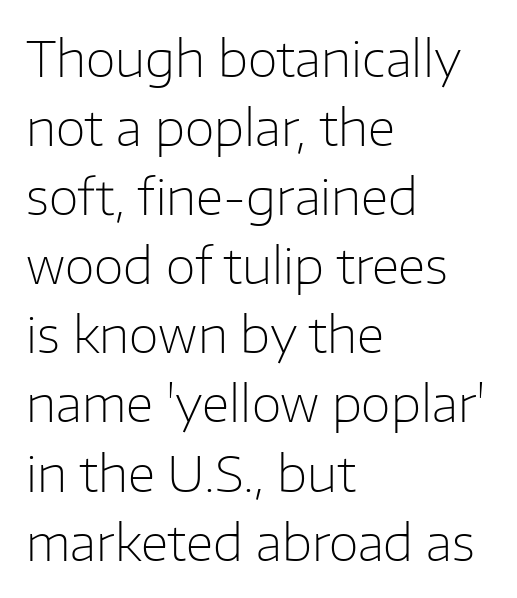
Q: Is the text bold? A: No.
Q: Is the text italic (slanted)? A: No, it is upright.
Q: Is the typeface a serif or a sans-serif typeface? A: Sans-serif.
Q: Is the text underlined? A: No.
Q: How is the paragraph aligned? A: Left-aligned.
Q: Is the spacing between letters normal or unusually wide? A: Normal.
Q: Is the spacing between lines tight, normal or loose? A: Normal.
Q: Width (condensed, normal, or wide)? A: Normal.
Q: Stroke contrast? A: Low.
Q: x-height? A: Medium.
Q: Monospaced? A: No.
